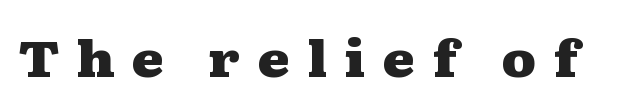
{"serif": "yes", "italic": "no", "bold": "yes", "weight": "heavy", "width": "wide", "stroke_contrast": "medium", "x_height": "medium", "monospaced": "no", "underline": "no", "letter_spacing": "wide", "letter_spacing_em": 0.34, "glyph_px": 49}
